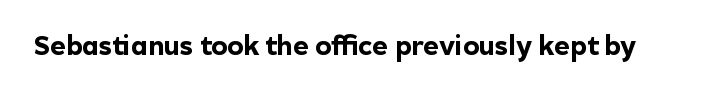
What stands out about the letter spacing? Nothing — it is the standard amount. No italicization has been applied; the sample stays upright. The gap between lines stays unmarked. Thick stems and heavy bowls — unmistakably bold.
